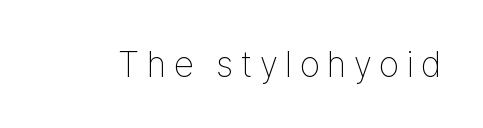
This is not heavy type; no bold has been used. Typographically, this falls in the sans-serif category. The letters stand upright; this is a roman face. How are the letters spaced? Widely, with obvious added tracking.
